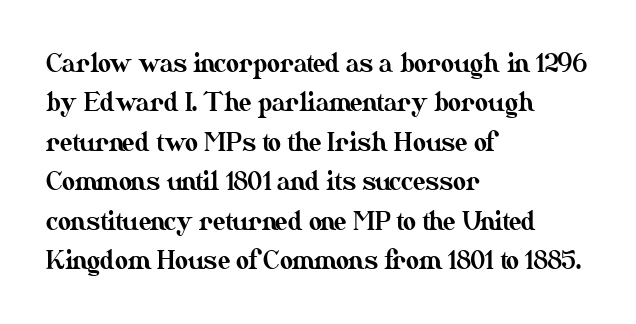
{"italic": "no", "underline": "no", "align": "left", "line_spacing": "normal", "line_spacing_ratio": 1.58, "letter_spacing": "normal", "letter_spacing_em": 0.0, "glyph_px": 25}
